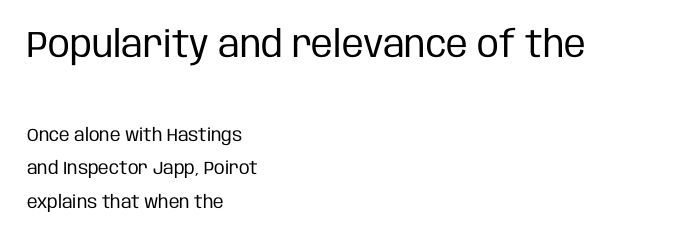
The image shows 37 px regular-weight, condensed sans-serif type, upright; set left-aligned, line spacing 1.87x, normal letter spacing, not underlined; the first (top) block is 2.06x larger; low stroke contrast and a large x-height.
